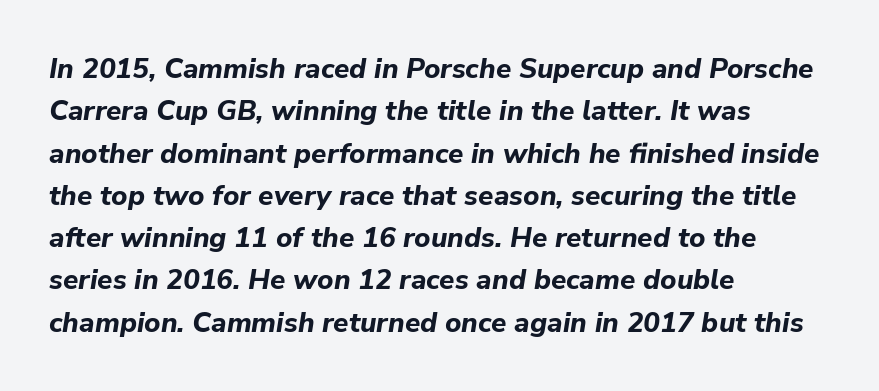
Characters are canted at an angle relative to the baseline's perpendicular. Varying glyph widths throughout — classic text-font behaviour. One glance says typical: line gaps are just what's usual. The text block is weighted toward the left margin, trailing off unevenly rightward.
